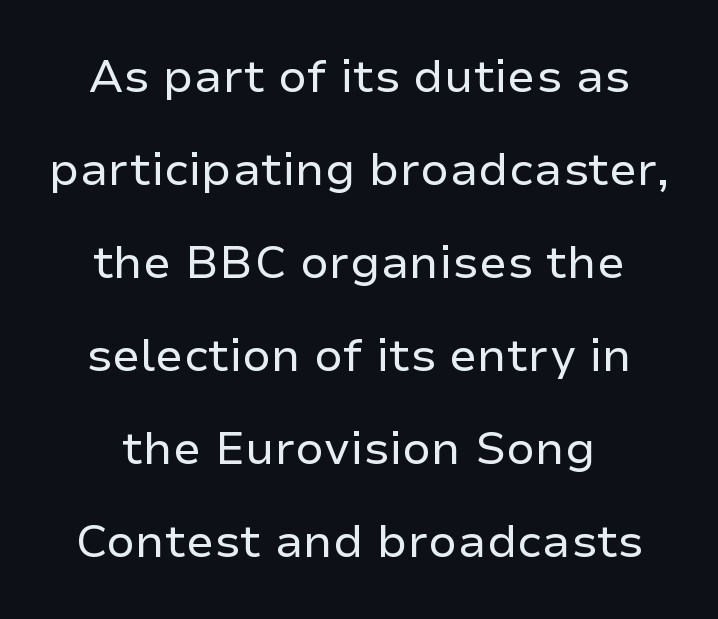
Typographically, this falls in the sans-serif category. Glyph-to-glyph distance matches everyday printed text. The weight would be labelled regular, book, light, or lighter still. Layout note: lines centered.
